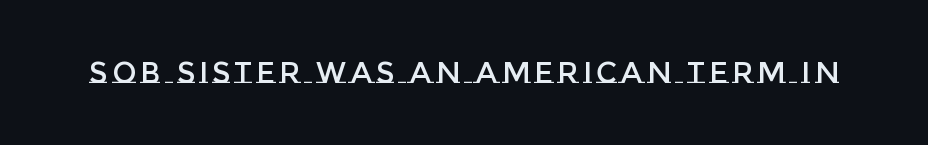
The image shows 29 px text type, upright; set not underlined; low stroke contrast and a large x-height.
